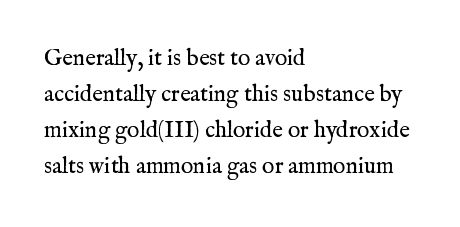
The image shows 23 px text type, upright; set left-aligned, normal line spacing (1.57x), normal letter spacing, not underlined.
